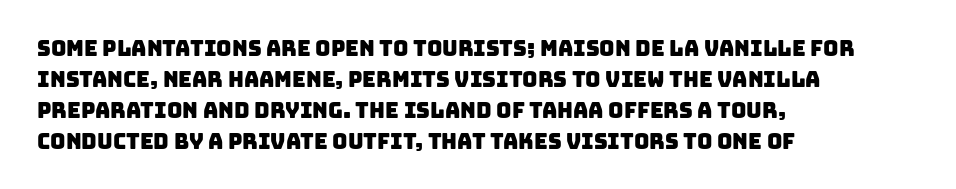
{"underline": "no", "align": "left", "line_spacing": "normal", "line_spacing_ratio": 1.47, "letter_spacing": "normal", "letter_spacing_em": 0.0, "glyph_px": 21}
